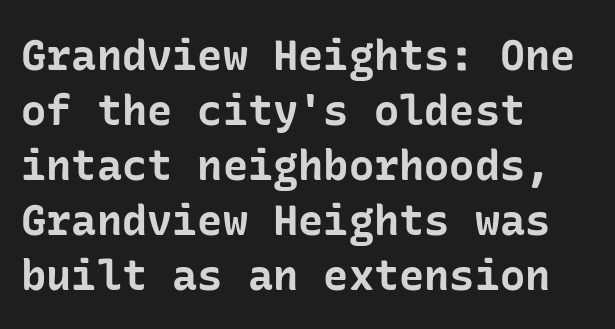
The image shows 42 px bold sans-serif type, upright; set left-aligned, normal line spacing (1.31x), normal letter spacing, not underlined; low stroke contrast and a medium x-height.
